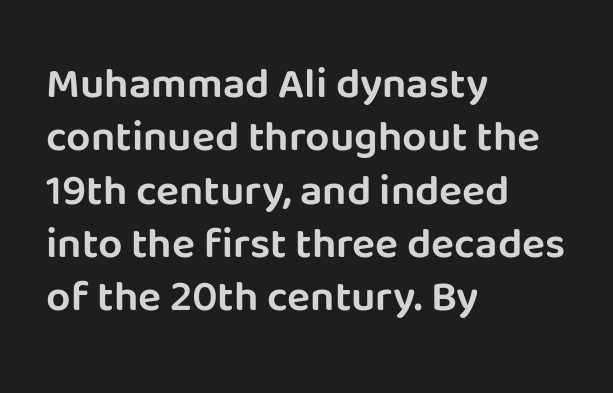
The passage shown is not underscored anywhere. This sample is left-justified, so line endings fall wherever the words run out. The rendering uses natural spacing where letterforms have individual widths. Vertical strokes here are truly vertical. Words appear dense and cohesive because spacing is normal. Stroke terminals: plain, sans-serif.
